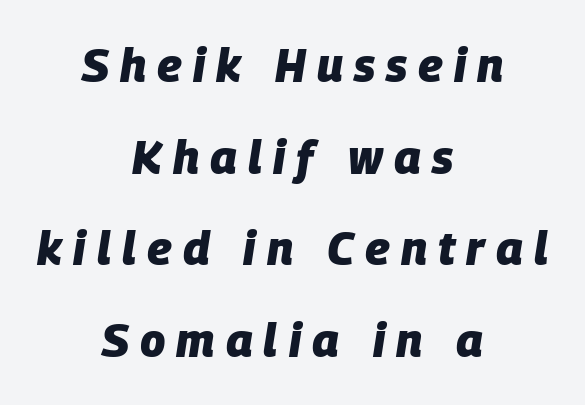
The image shows 46 px heavy type, italic (leaning right); set centered, loose line spacing (1.99x), unusually wide letter spacing (+0.24 em), not underlined; low stroke contrast and a large x-height.
